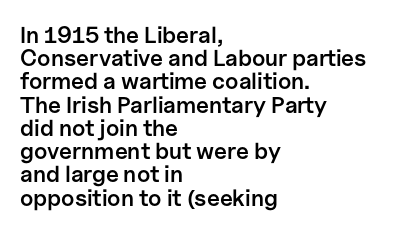
{"italic": "no", "bold": "semi", "underline": "no", "align": "left", "line_spacing": "tight", "line_spacing_ratio": 1.01, "letter_spacing": "normal", "letter_spacing_em": 0.0, "glyph_px": 23}
